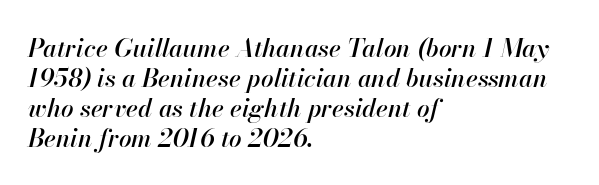
Q: Is the text italic (slanted)? A: Yes, it leans right by about 13 degrees.
Q: Is the text underlined? A: No.
Q: How is the paragraph aligned? A: Left-aligned.
Q: Is the spacing between letters normal or unusually wide? A: Normal.
